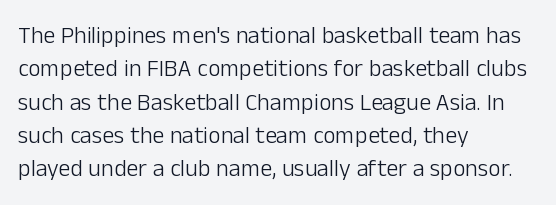
The image shows 24 px text type, upright; set left-aligned, normal line spacing (1.39x), normal letter spacing, not underlined.
